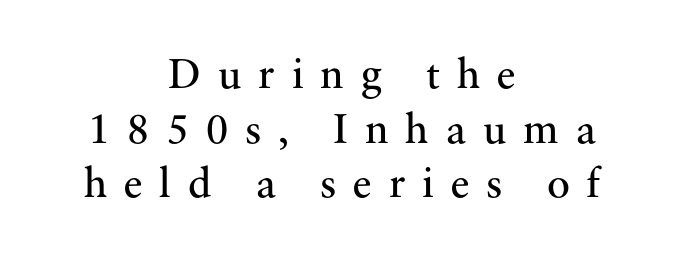
The image shows 43 px regular-weight serif type, upright; set centered, normal line spacing (1.27x), unusually wide letter spacing (+0.39 em), not underlined; medium stroke contrast and a small x-height.
